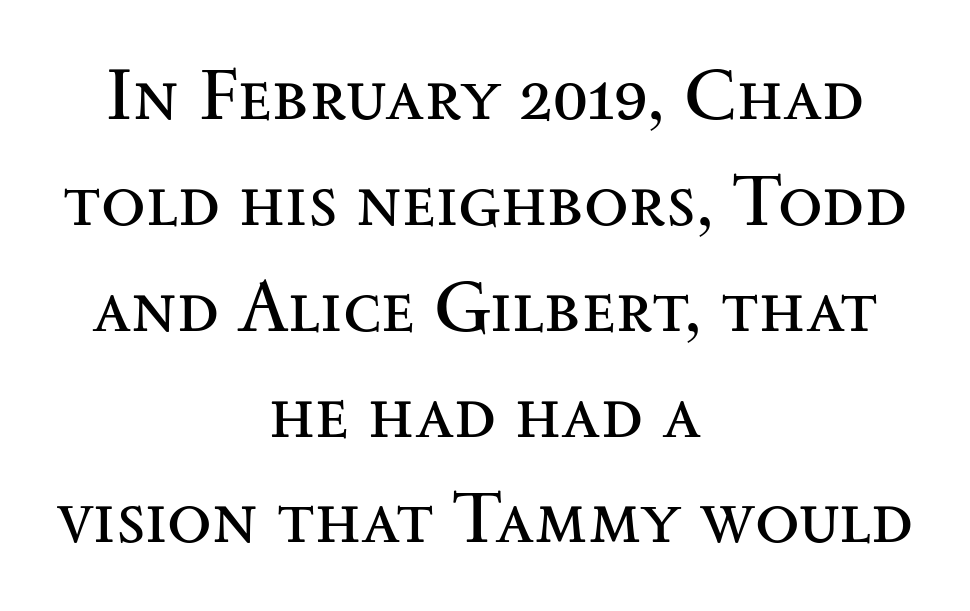
{"serif": "yes", "italic": "no", "bold": "no", "weight": "regular", "width": "wide", "stroke_contrast": "medium", "x_height": "small", "monospaced": "no", "underline": "no", "align": "center", "line_spacing": "normal", "line_spacing_ratio": 1.45, "letter_spacing": "normal", "letter_spacing_em": 0.0, "glyph_px": 73}
